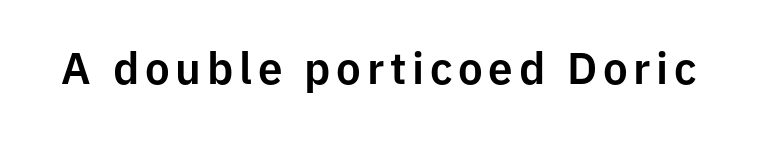
{"serif": "no", "italic": "no", "width": "normal", "stroke_contrast": "low", "x_height": "medium", "monospaced": "no", "underline": "no", "glyph_px": 44}
